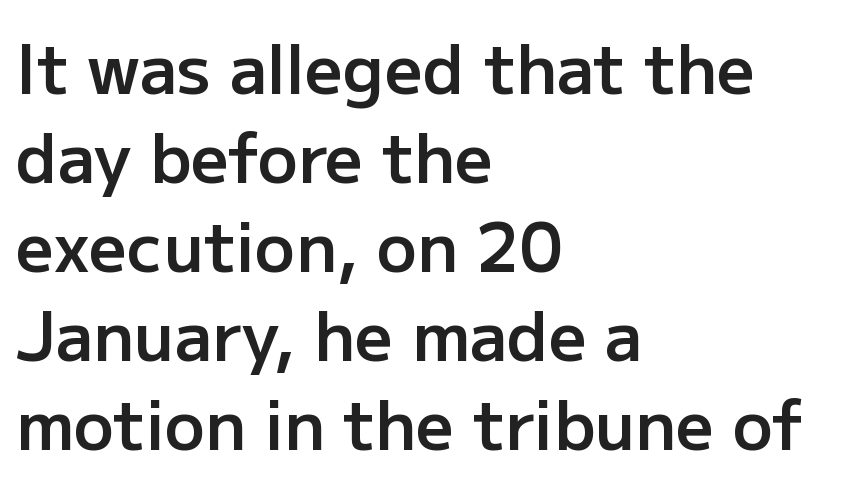
Q: Is the text bold? A: Semi-bold.
Q: Is the text italic (slanted)? A: No, it is upright.
Q: Is the typeface a serif or a sans-serif typeface? A: Sans-serif.
Q: Is the text underlined? A: No.
Q: How is the paragraph aligned? A: Left-aligned.
Q: Is the spacing between letters normal or unusually wide? A: Normal.
Q: Is the spacing between lines tight, normal or loose? A: Normal.
Q: Width (condensed, normal, or wide)? A: Normal.
Q: Stroke contrast? A: Low.
Q: x-height? A: Medium.
Q: Monospaced? A: No.
